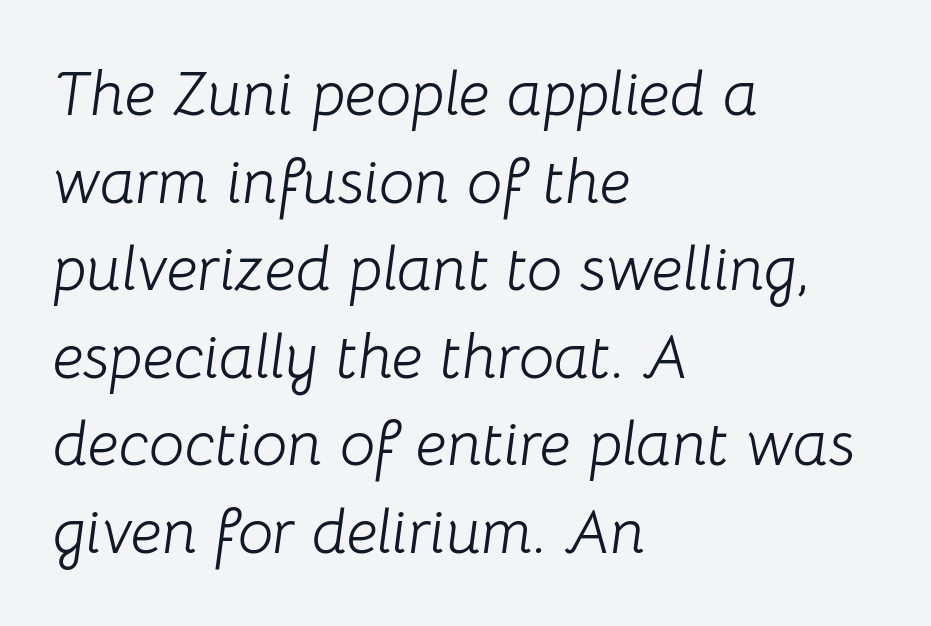
The passage shown is typed in a proportional face where columns would drift. Visually the block forms a straight wall on the left and a jagged coastline on the right. Vertical spacing — default. Is the type heavy? It reads as light-to-regular instead. Unmarked baselines from the first word to the last.
